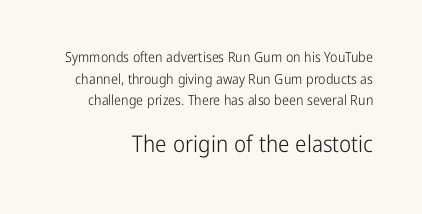
A normal amount of white space separates one row of letters from the next. Quick note: not italic, upright. Glyph-to-glyph distance matches everyday printed text. Larger block? The one below; the one above is distinctly smaller.
